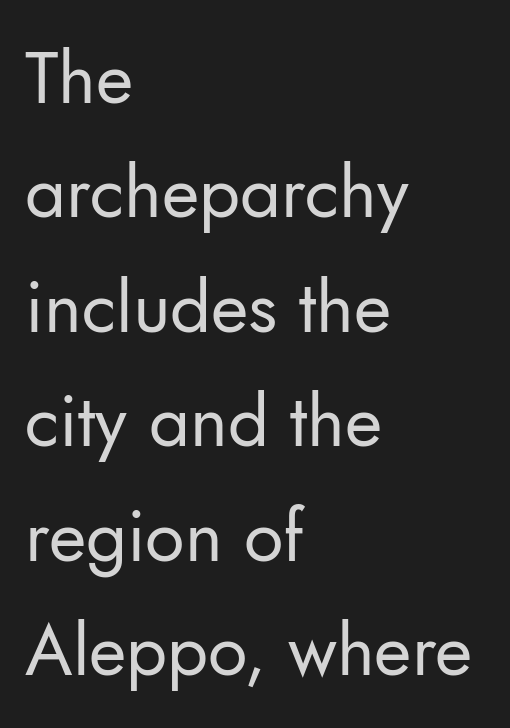
The image shows 72 px regular-weight sans-serif type, upright; set left-aligned, normal line spacing (1.59x), normal letter spacing, not underlined; low stroke contrast and a small x-height.
